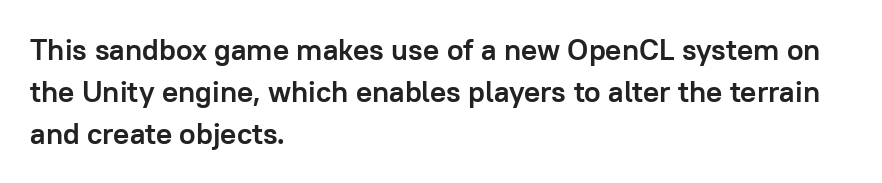
The image shows 30 px semibold sans-serif type, upright; set left-aligned, normal line spacing (1.4x), normal letter spacing, not underlined; low stroke contrast and a medium x-height.
